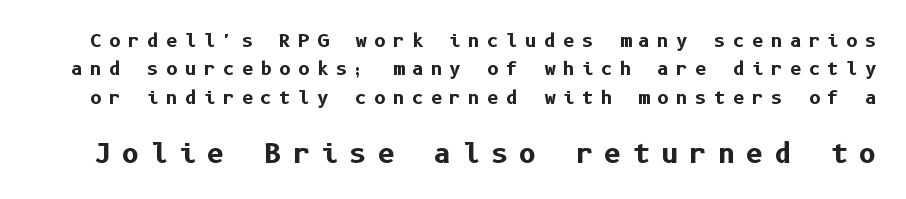
{"italic": "no", "bold": "yes", "underline": "no", "line_spacing": "normal", "line_spacing_ratio": 1.58, "letter_spacing": "wide", "letter_spacing_em": 0.4, "larger_block": "second", "size_ratio": 1.5, "glyph_px": 27}
